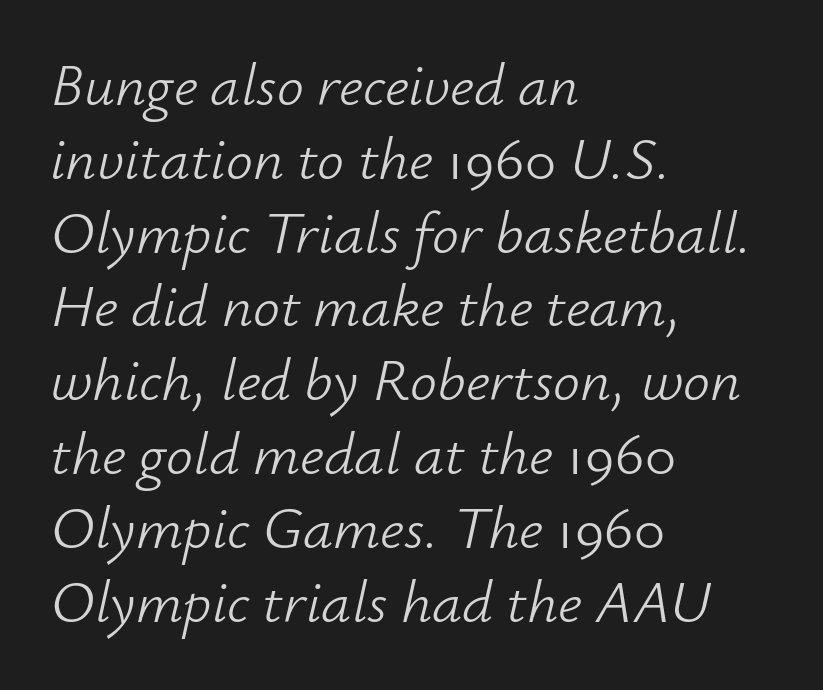
Proportional: the letters do not fall into vertical columns. A typesetter would mark this as italic. Words float on clear page, feet unadorned. Horizontal alignment here is leftward, the default for most running prose. Is this a heavy cut? Hardly; it is regular or lighter. This rendering leaves character spacing at its baseline value.
